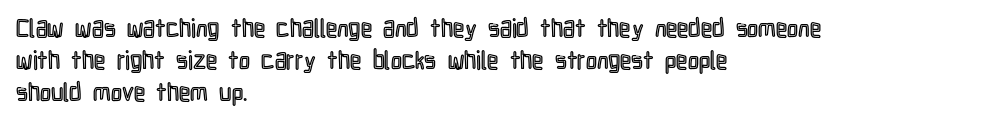
Q: Is the text italic (slanted)? A: No, it is upright.
Q: Is the text underlined? A: No.
Q: How is the paragraph aligned? A: Left-aligned.
Q: Is the spacing between letters normal or unusually wide? A: Normal.
Q: Is the spacing between lines tight, normal or loose? A: Normal.
